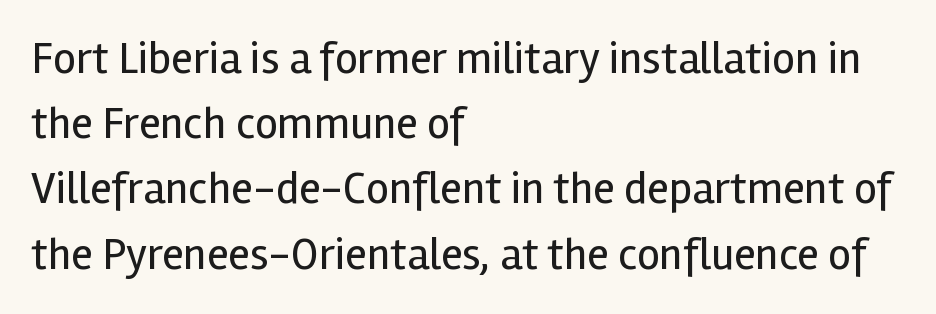
Beneath every word, the page is bare. The characters are drawn with everyday or finer stroke widths. Characters follow at the spacing the type designer built in. This sample uses an upright cut, with every glyph sitting square on the baseline.
